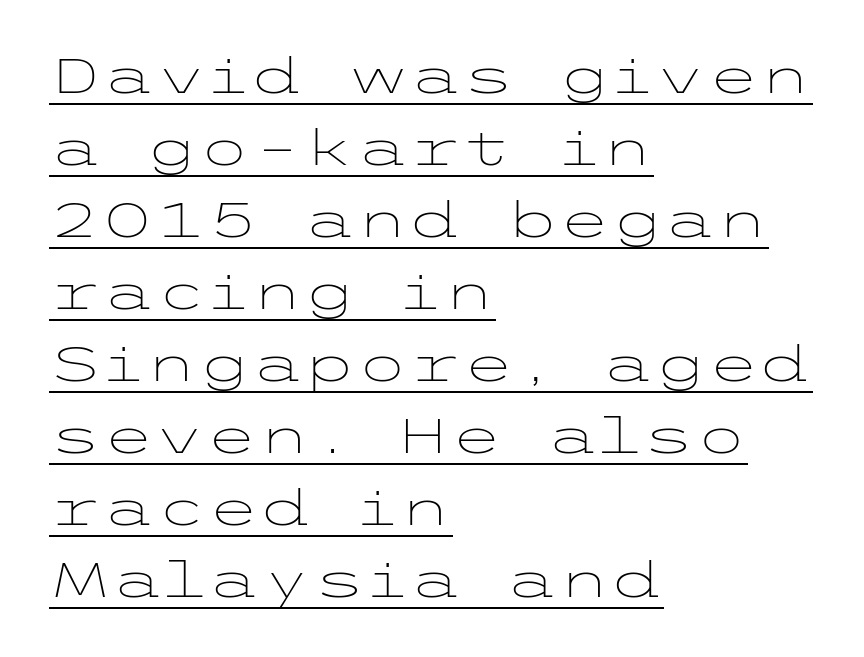
Q: Is the text bold? A: No.
Q: Is the text italic (slanted)? A: No, it is upright.
Q: Is the typeface a serif or a sans-serif typeface? A: Sans-serif.
Q: Is the text underlined? A: Yes.
Q: How is the paragraph aligned? A: Left-aligned.
Q: Is the spacing between letters normal or unusually wide? A: Normal.
Q: Is the spacing between lines tight, normal or loose? A: Normal.
Q: Width (condensed, normal, or wide)? A: Wide.
Q: Stroke contrast? A: Low.
Q: x-height? A: Medium.
